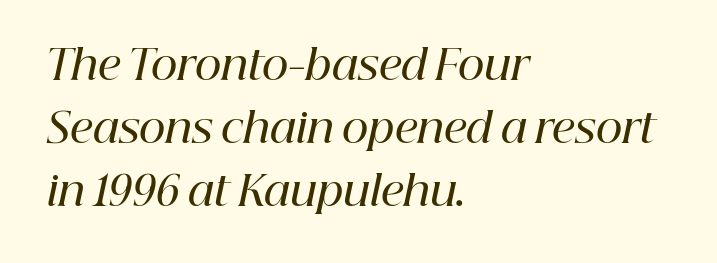
{"serif": "yes", "italic": "yes", "lean": "right", "slant_degrees": 12, "bold": "semi", "weight": "semibold", "width": "normal", "stroke_contrast": "high", "x_height": "medium", "monospaced": "no", "underline": "no", "align": "left", "line_spacing": "normal", "line_spacing_ratio": 1.54, "letter_spacing": "normal", "letter_spacing_em": 0.0, "glyph_px": 41}
